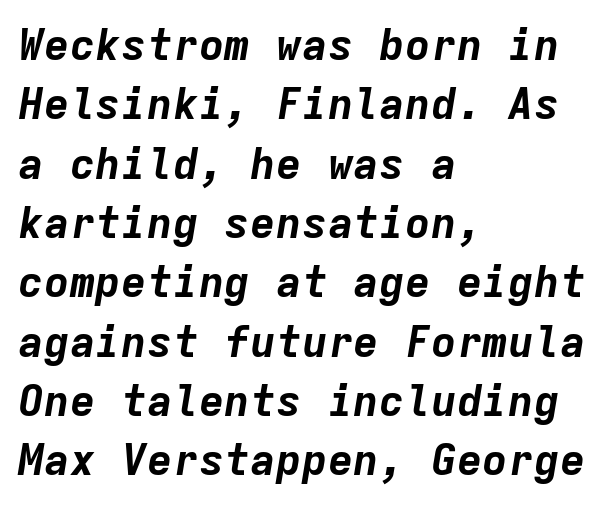
{"italic": "yes", "lean": "right", "slant_degrees": 9, "bold": "yes", "weight": "bold", "width": "normal", "stroke_contrast": "low", "x_height": "medium", "monospaced": "yes", "underline": "no", "align": "left", "line_spacing": "normal", "line_spacing_ratio": 1.38, "letter_spacing": "normal", "letter_spacing_em": 0.0, "glyph_px": 43}
